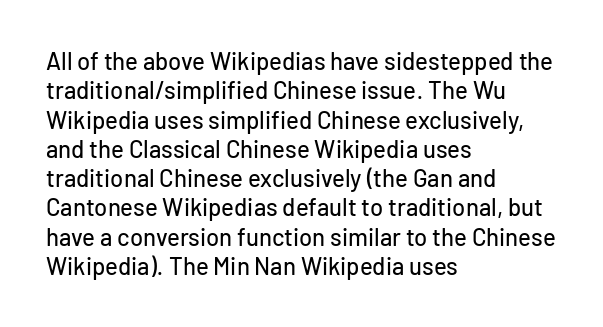
{"italic": "no", "underline": "no", "align": "left", "line_spacing_ratio": 1.22, "letter_spacing": "normal", "letter_spacing_em": 0.0, "glyph_px": 24}
